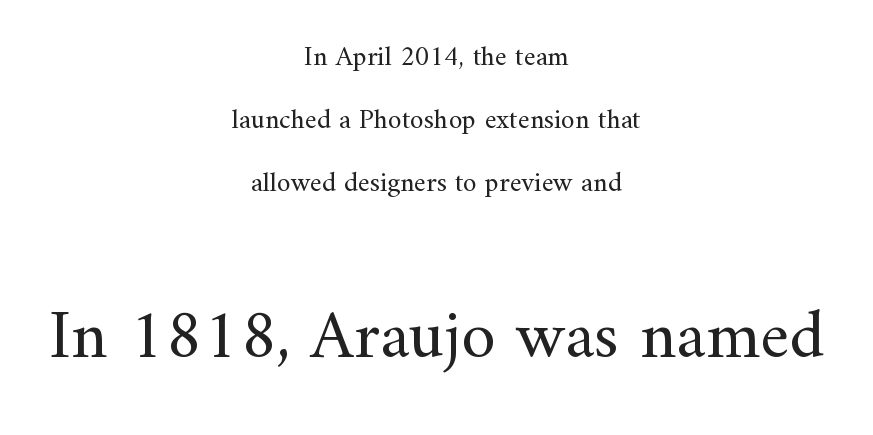
{"serif": "yes", "italic": "no", "bold": "no", "weight": "regular", "width": "normal", "stroke_contrast": "medium", "x_height": "small", "monospaced": "no", "underline": "no", "align": "center", "line_spacing": "loose", "line_spacing_ratio": 2.25, "letter_spacing": "normal", "letter_spacing_em": 0.0, "larger_block": "second", "size_ratio": 2.5, "glyph_px": 70}
